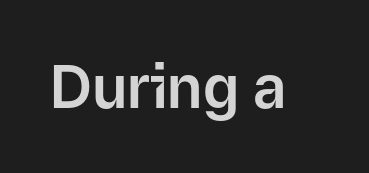
{"serif": "no", "italic": "no", "width": "normal", "stroke_contrast": "low", "x_height": "medium", "monospaced": "no", "underline": "no", "letter_spacing": "normal", "letter_spacing_em": 0.0, "glyph_px": 59}
